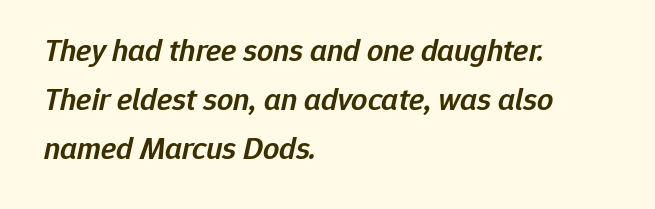
Think of a printed novel: that variable character pitch is what you see here. Strokes here are thickened, but only to semibold level. The gaps between neighbouring characters are ordinary and unremarkable. A bare baseline throughout the passage. An italicized treatment has been applied to the whole sample.
